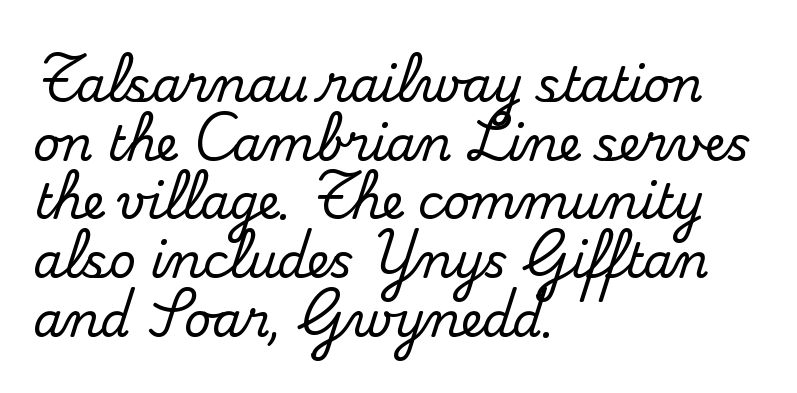
Character widths vary here, with narrow letters taking less room than wide ones. Notice how descenders clear the ascenders below comfortably — that's standard leading. Layout note: lines flush left. What stands out about the letter spacing? Nothing — it is the standard amount.
